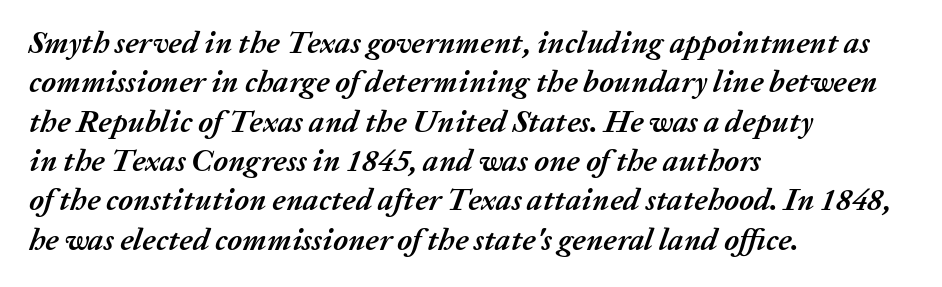
Underlining? Definitely not there. It's the slanting kind of type. Caption: multi-line text, flush left, ragged right. You'd pick this weight for a headline — it's a proper bold. Leading: standard.
